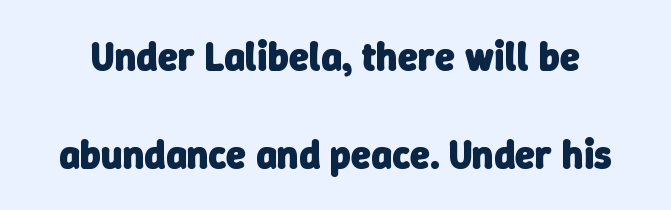
{"serif": "no", "bold": "yes", "weight": "heavy", "width": "normal", "stroke_contrast": "low", "x_height": "medium", "monospaced": "no", "underline": "no", "line_spacing": "loose", "line_spacing_ratio": 2.45, "letter_spacing": "normal", "letter_spacing_em": 0.0, "glyph_px": 40}
